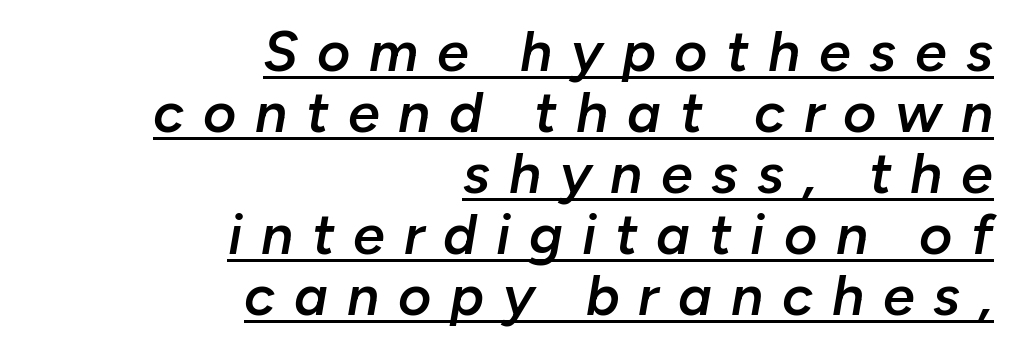
If you drew a ruler down the right edge, every line would touch it. You could barely slide anything between these rows. Here the designer chose a conventional face with non-uniform glyph widths. Tracking here is generous; glyphs stand well apart from one another.
